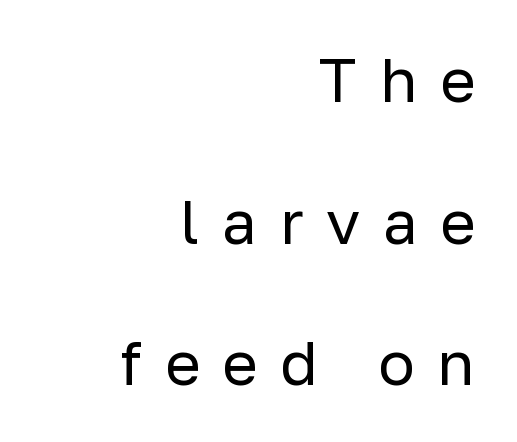
The image shows 61 px regular-weight sans-serif type, upright; set right-aligned, loose line spacing (2.32x), unusually wide letter spacing (+0.37 em), not underlined; low stroke contrast and a medium x-height.
